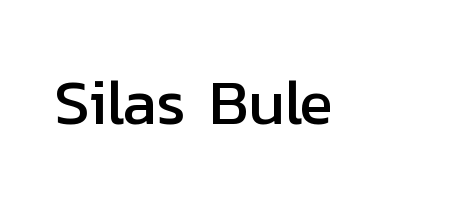
Q: Is the text italic (slanted)? A: No, it is upright.
Q: Is the typeface a serif or a sans-serif typeface? A: Sans-serif.
Q: Is the text underlined? A: No.
Q: Is the spacing between letters normal or unusually wide? A: Normal.
Q: Width (condensed, normal, or wide)? A: Normal.
Q: Stroke contrast? A: Low.
Q: x-height? A: Medium.
Q: Monospaced? A: No.
